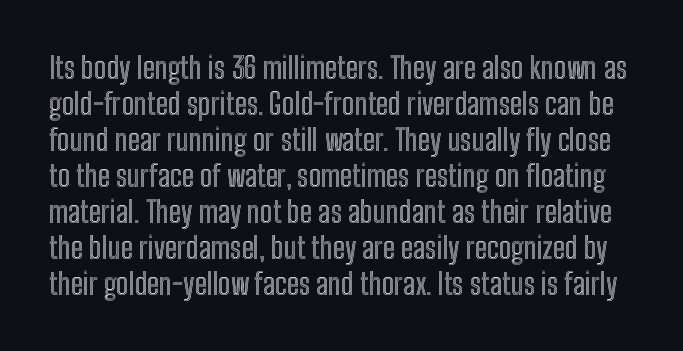
Q: Is the text italic (slanted)? A: No, it is upright.
Q: Is the text underlined? A: No.
Q: Is the spacing between letters normal or unusually wide? A: Normal.
Q: Width (condensed, normal, or wide)? A: Condensed.
Q: x-height? A: Medium.
Q: Monospaced? A: No.
